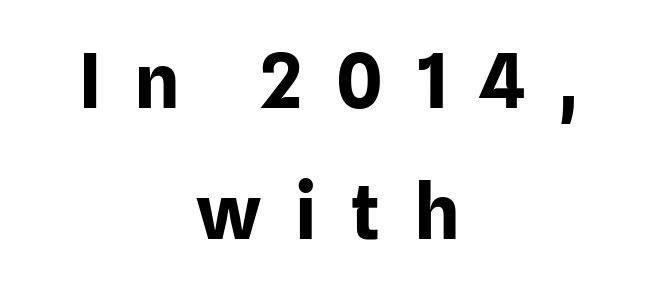
Each letter's strokes conclude bluntly, with no projecting serifs. The face used here has the dense, thick strokes of a bold. This sample has the flowing, uneven cadence of proportional lettering. The tracking jumps out immediately: characters are airy and widely separated. The lines in this sample share a center point and differ in where they start and stop. The strip under each line holds only bare page.
